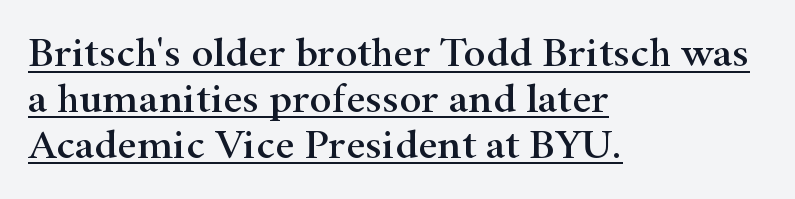
How would I describe the line gaps? Narrow and economical. The rendering anchors every line to the left-hand side. Is this a fixed-width face? No — the glyphs have proportional, varying widths. The string is rendered with underlining switched on.
